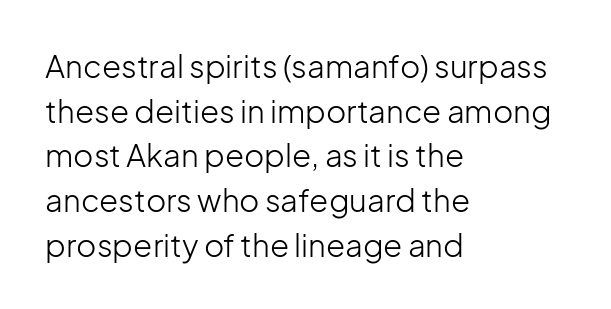
Q: Is the text bold? A: No.
Q: Is the text italic (slanted)? A: No, it is upright.
Q: Is the typeface a serif or a sans-serif typeface? A: Sans-serif.
Q: Is the text underlined? A: No.
Q: How is the paragraph aligned? A: Left-aligned.
Q: Is the spacing between letters normal or unusually wide? A: Normal.
Q: Is the spacing between lines tight, normal or loose? A: Normal.
Q: Width (condensed, normal, or wide)? A: Normal.
Q: Stroke contrast? A: Low.
Q: x-height? A: Medium.
Q: Monospaced? A: No.
